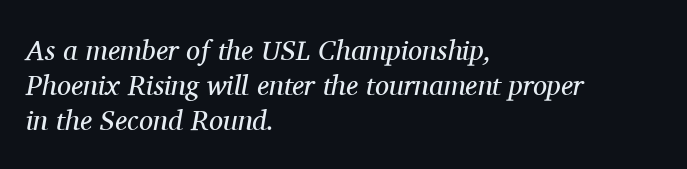
Q: Is the text bold? A: No.
Q: Is the text italic (slanted)? A: Yes, it leans right by about 11 degrees.
Q: Is the typeface a serif or a sans-serif typeface? A: Serif.
Q: Is the text underlined? A: No.
Q: How is the paragraph aligned? A: Left-aligned.
Q: Is the spacing between letters normal or unusually wide? A: Normal.
Q: Is the spacing between lines tight, normal or loose? A: Normal.
Q: Width (condensed, normal, or wide)? A: Normal.
Q: Stroke contrast? A: Medium.
Q: x-height? A: Medium.
Q: Monospaced? A: No.
